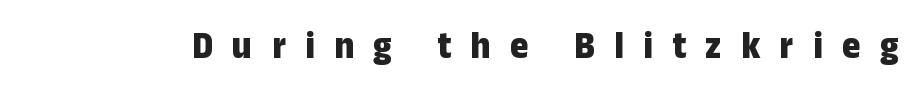
{"serif": "no", "italic": "no", "bold": "yes", "weight": "bold", "width": "condensed", "stroke_contrast": "low", "x_height": "medium", "monospaced": "no", "underline": "no", "letter_spacing": "wide", "letter_spacing_em": 0.5, "glyph_px": 39}
